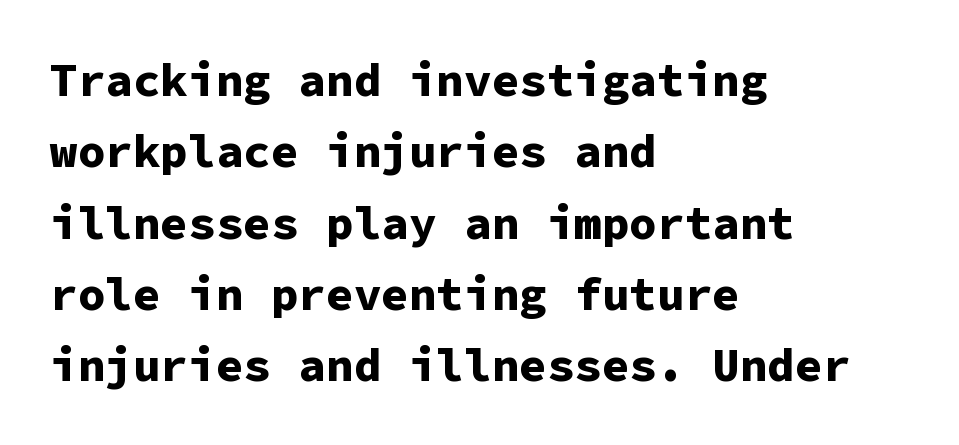
{"serif": "no", "italic": "no", "bold": "yes", "weight": "bold", "width": "normal", "stroke_contrast": "low", "x_height": "medium", "monospaced": "yes", "underline": "no", "align": "left", "line_spacing": "normal", "line_spacing_ratio": 1.55, "letter_spacing": "normal", "letter_spacing_em": 0.0, "glyph_px": 46}
